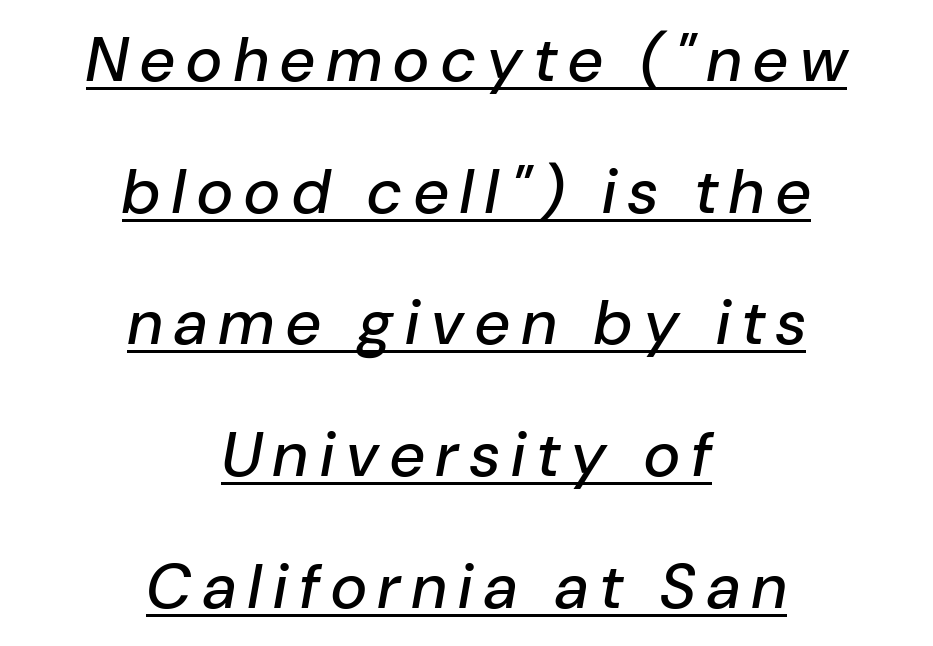
Q: Is the text italic (slanted)? A: Yes, it leans right by about 10 degrees.
Q: Is the text underlined? A: Yes.
Q: How is the paragraph aligned? A: Centered.
Q: Is the spacing between lines tight, normal or loose? A: Loose.
Q: Width (condensed, normal, or wide)? A: Normal.
Q: Stroke contrast? A: Low.
Q: x-height? A: Medium.
Q: Monospaced? A: No.
